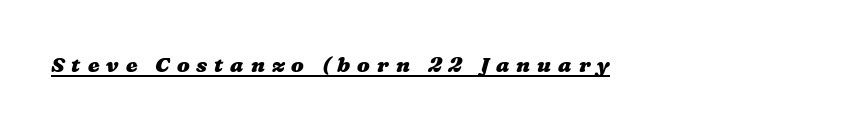
Q: Is the text bold? A: Yes.
Q: Is the text underlined? A: Yes.
Q: Is the spacing between letters normal or unusually wide? A: Unusually wide.
